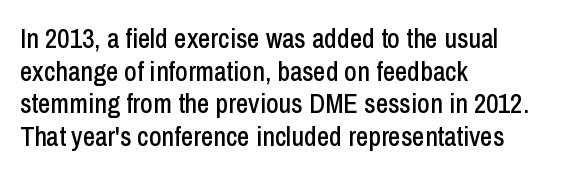
Q: Is the text italic (slanted)? A: No, it is upright.
Q: Is the text underlined? A: No.
Q: How is the paragraph aligned? A: Left-aligned.
Q: Is the spacing between letters normal or unusually wide? A: Normal.
